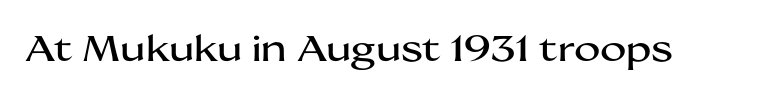
Q: Is the text italic (slanted)? A: No, it is upright.
Q: Is the text underlined? A: No.
Q: Is the spacing between letters normal or unusually wide? A: Normal.
Q: Width (condensed, normal, or wide)? A: Wide.
Q: Stroke contrast? A: Medium.
Q: x-height? A: Medium.
Q: Monospaced? A: No.
